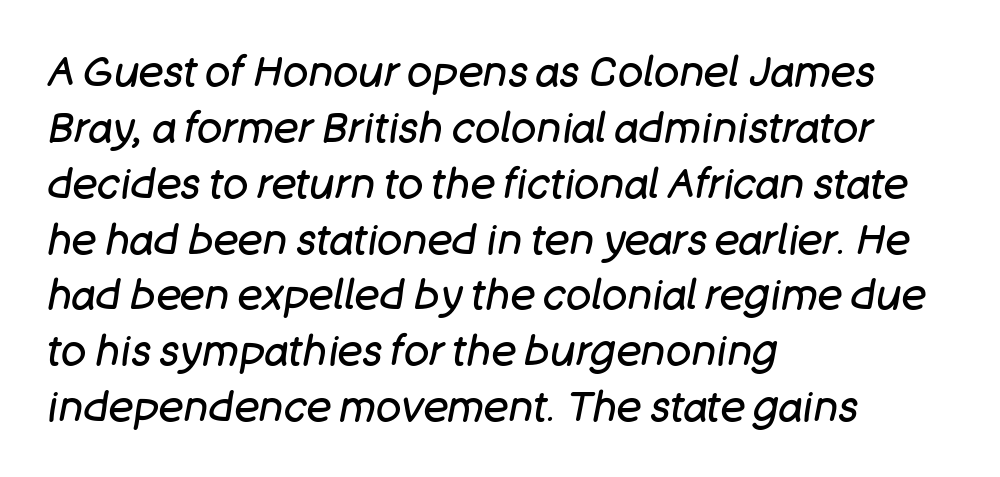
The image shows 42 px regular-weight type, italic (leaning right); set left-aligned, normal line spacing (1.33x), normal letter spacing, not underlined; low stroke contrast and a large x-height.
